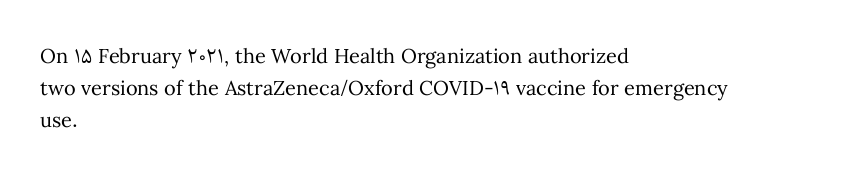
Caption: standard tracking, unaltered. The line-height multiplier appears to be the usual default. Type without underlining. This sample uses an upright cut, with every glyph sitting square on the baseline. This rendering uses left alignment, leaving the right contour irregular. The characters are drawn with everyday or finer stroke widths.
